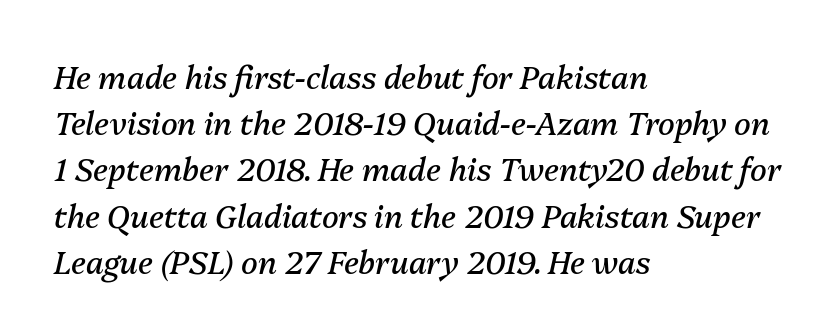
Q: Is the text bold? A: No.
Q: Is the text italic (slanted)? A: Yes, it leans right by about 13 degrees.
Q: Is the text underlined? A: No.
Q: How is the paragraph aligned? A: Left-aligned.
Q: Is the spacing between letters normal or unusually wide? A: Normal.
Q: Is the spacing between lines tight, normal or loose? A: Normal.
Q: Width (condensed, normal, or wide)? A: Normal.
Q: Stroke contrast? A: Medium.
Q: x-height? A: Medium.
Q: Monospaced? A: No.
